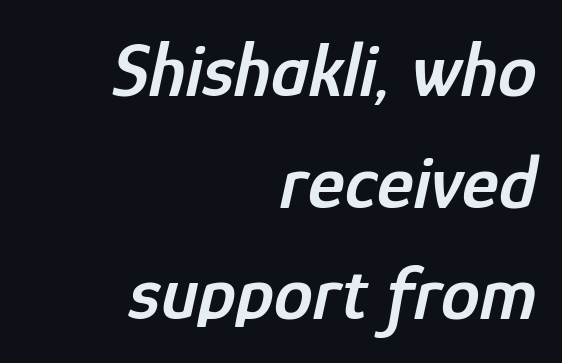
Q: Is the text bold? A: Semi-bold.
Q: Is the text italic (slanted)? A: Yes, it leans right by about 12 degrees.
Q: Is the text underlined? A: No.
Q: How is the paragraph aligned? A: Right-aligned.
Q: Is the spacing between letters normal or unusually wide? A: Normal.
Q: Is the spacing between lines tight, normal or loose? A: Normal.
Q: Width (condensed, normal, or wide)? A: Condensed.
Q: Stroke contrast? A: Low.
Q: x-height? A: Medium.
Q: Monospaced? A: No.
